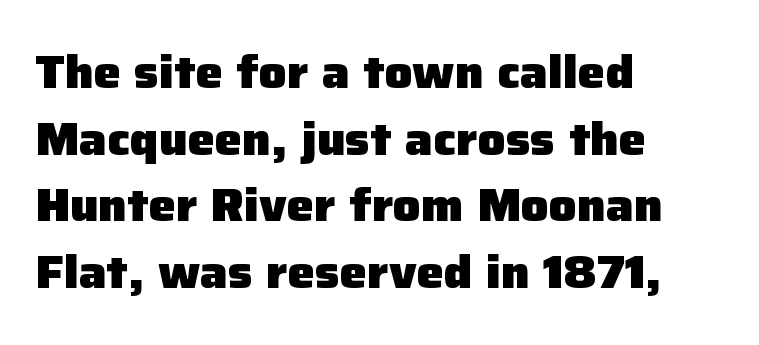
{"serif": "no", "italic": "no", "bold": "yes", "weight": "heavy", "width": "normal", "stroke_contrast": "low", "x_height": "medium", "monospaced": "no", "underline": "no", "align": "left", "line_spacing": "normal", "line_spacing_ratio": 1.45, "letter_spacing": "normal", "letter_spacing_em": 0.0, "glyph_px": 46}
